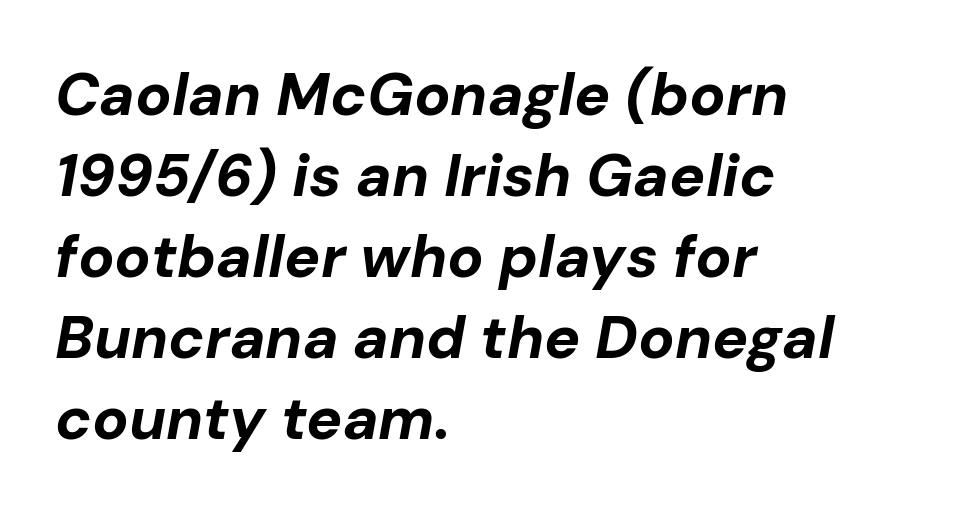
{"italic": "yes", "lean": "right", "slant_degrees": 10, "bold": "yes", "weight": "bold", "width": "normal", "stroke_contrast": "low", "x_height": "medium", "monospaced": "no", "underline": "no", "align": "left", "line_spacing": "normal", "line_spacing_ratio": 1.35, "letter_spacing": "normal", "letter_spacing_em": 0.0, "glyph_px": 60}
